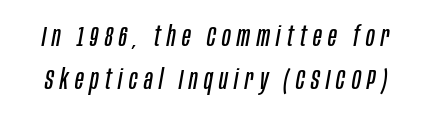
Q: Is the text bold? A: No.
Q: Is the text italic (slanted)? A: Yes, it leans right by about 10 degrees.
Q: Is the text underlined? A: No.
Q: Is the spacing between letters normal or unusually wide? A: Unusually wide.
Q: Is the spacing between lines tight, normal or loose? A: Normal.
Q: Width (condensed, normal, or wide)? A: Condensed.
Q: Stroke contrast? A: Low.
Q: x-height? A: Large.
Q: Monospaced? A: No.
